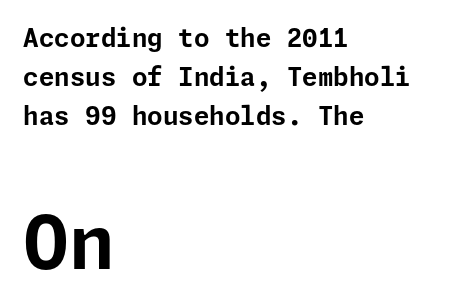
Horizontally, the lines are justified to the leading edge only. Letterform terminals end flat and unadorned throughout the passage. The emphasis by scale lands on block number two, below. Horizontal bands of white between lines are of average thickness.
